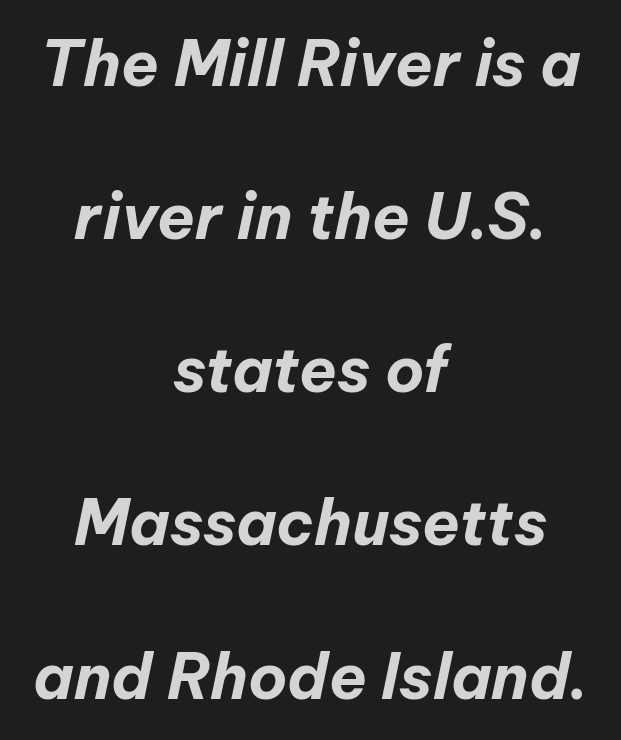
Yep, that's italic — everything's leaning. The passage is arranged like a title page — every line centered. No word sits above an underline. Every letter is thick-stroked: bold, no question. Each new line begins a long way beneath the previous one.
